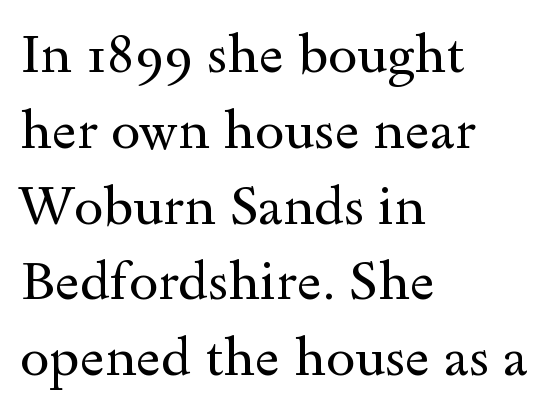
What stands out about the letter spacing? Nothing — it is the standard amount. Notice how the stems are strictly vertical — no italics here. Heft: none added — not bold. The paragraph has a hard left edge and a soft right edge. Any mark beneath the type? The region is blank.
